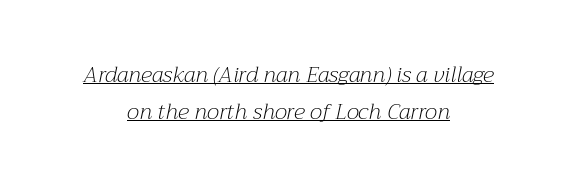
{"italic": "yes", "lean": "right", "slant_degrees": 12, "bold": "no", "underline": "yes", "align": "center", "line_spacing": "normal", "line_spacing_ratio": 1.66, "letter_spacing": "normal", "letter_spacing_em": 0.0, "glyph_px": 22}
